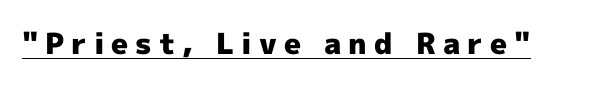
Q: Is the text bold? A: Yes.
Q: Is the text italic (slanted)? A: No, it is upright.
Q: Is the typeface a serif or a sans-serif typeface? A: Sans-serif.
Q: Is the text underlined? A: Yes.
Q: Is the spacing between letters normal or unusually wide? A: Unusually wide.
Q: Width (condensed, normal, or wide)? A: Normal.
Q: x-height? A: Medium.
Q: Monospaced? A: No.
